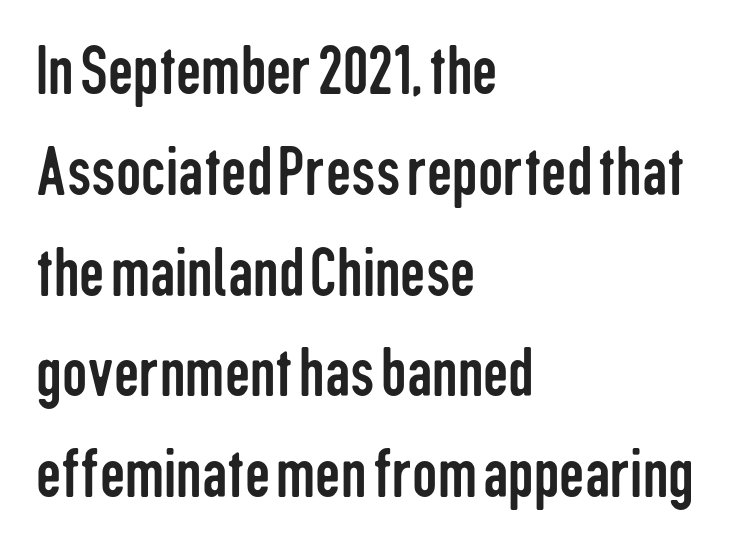
The image shows 71 px regular-weight, condensed sans-serif type, upright; set left-aligned, normal line spacing (1.42x), normal letter spacing, not underlined; low stroke contrast and a medium x-height.
